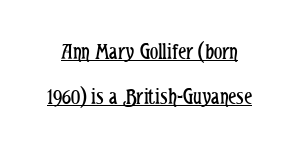
The image shows 23 px text type, upright; set loose line spacing (1.97x), normal letter spacing, underlined.
